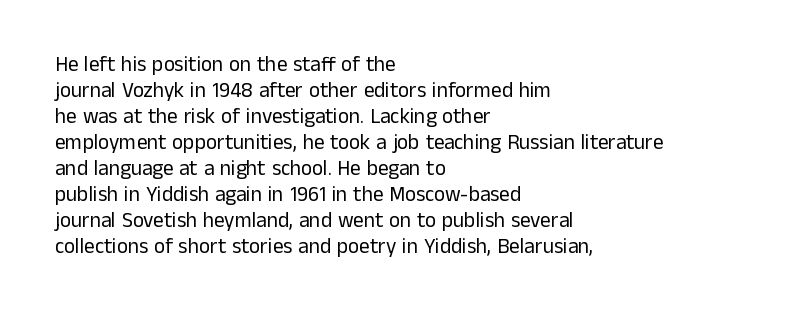
{"italic": "no", "bold": "no", "underline": "no", "align": "left", "line_spacing_ratio": 1.24, "letter_spacing": "normal", "letter_spacing_em": 0.0, "glyph_px": 21}
